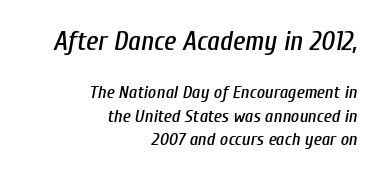
Q: Is the text italic (slanted)? A: Yes, it leans right by about 10 degrees.
Q: Is the text underlined? A: No.
Q: How is the paragraph aligned? A: Right-aligned.
Q: Is the spacing between letters normal or unusually wide? A: Normal.
Q: Is the spacing between lines tight, normal or loose? A: Normal.
Q: Which block of text is set in a larger size, the first (top) or the second (bottom)? A: The first (top) one.
